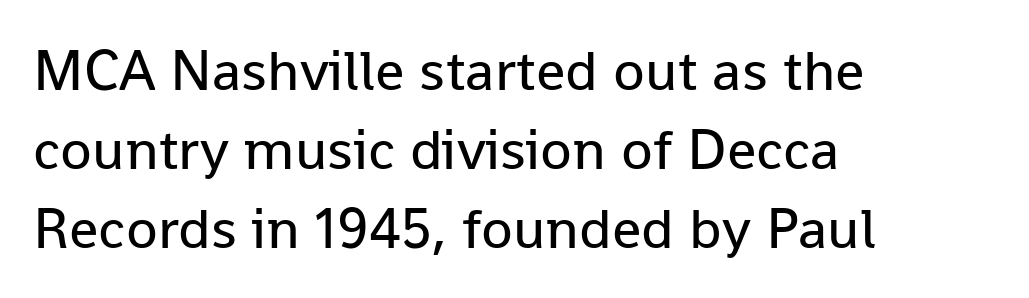
The image shows 58 px regular-weight sans-serif type, upright; set left-aligned, normal line spacing (1.36x), normal letter spacing, not underlined; low stroke contrast and a medium x-height.
